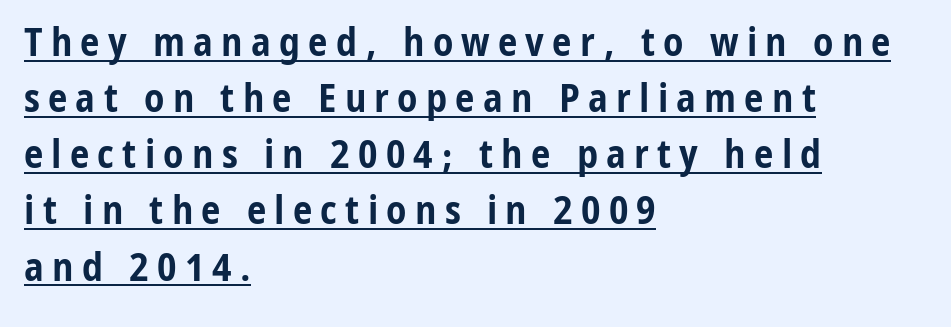
Nope, not italic — everything's standing straight. You could not count columns in this text — the font is proportionally spaced. The rendering shows plain stroke endings on the letterforms — a sans-serif design. This is heavy type, rendered in bold.
